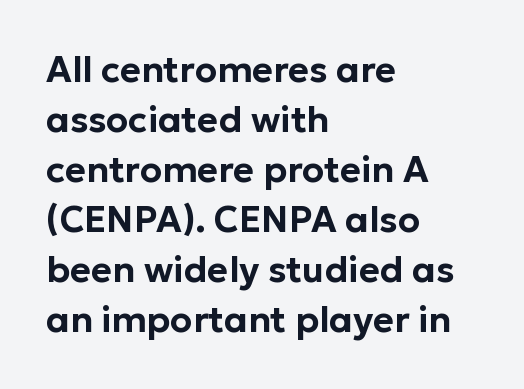
{"serif": "no", "italic": "no", "width": "normal", "stroke_contrast": "low", "x_height": "medium", "monospaced": "no", "underline": "no", "align": "left", "line_spacing": "normal", "line_spacing_ratio": 1.39, "letter_spacing": "normal", "letter_spacing_em": 0.0, "glyph_px": 36}
